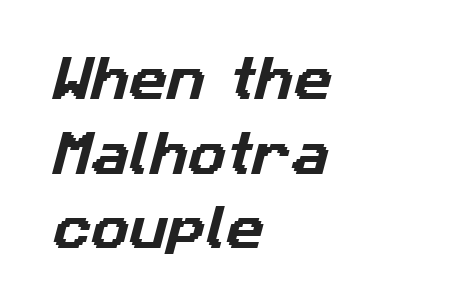
The image shows 47 px sans-serif type; set left-aligned, normal line spacing (1.59x), normal letter spacing, not underlined; low stroke contrast and a medium x-height.
